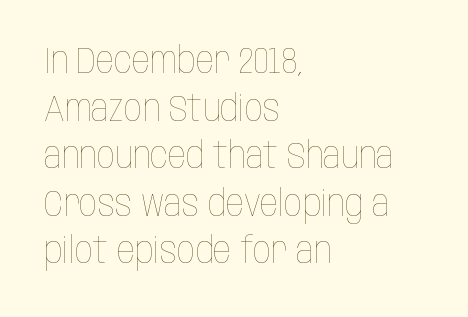
Anything drawn beneath the words? Only blank space. Spacing verdict: proportional, widths tailored to each character. Do the letters lean? They stand straight. Teacher's note: observe the even left margin — that is flush-left alignment. The vertical gap from one line to the next is medium. Weight class: somewhere from thin through regular.
